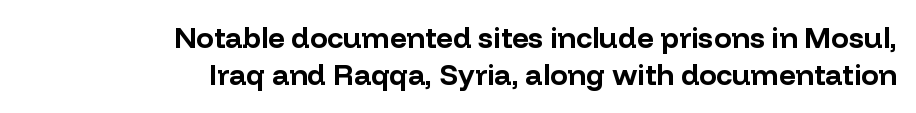
These lines keep a tight, regular rhythm from letter to letter. A normal amount of white space separates one row of letters from the next. Posture: upright roman. Only glyphs here, with clear space below each row.
